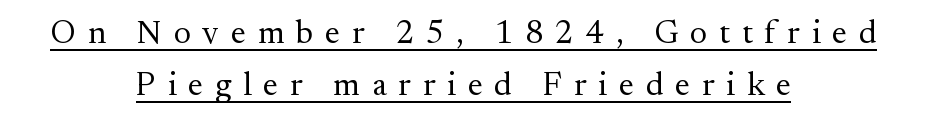
Q: Is the text bold? A: No.
Q: Is the text italic (slanted)? A: No, it is upright.
Q: Is the typeface a serif or a sans-serif typeface? A: Serif.
Q: Is the text underlined? A: Yes.
Q: How is the paragraph aligned? A: Centered.
Q: Is the spacing between letters normal or unusually wide? A: Unusually wide.
Q: Is the spacing between lines tight, normal or loose? A: Normal.
Q: Width (condensed, normal, or wide)? A: Normal.
Q: Stroke contrast? A: Medium.
Q: x-height? A: Small.
Q: Monospaced? A: No.
